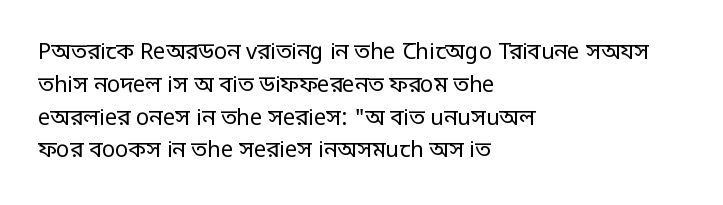
The image shows 22 px text type, upright; set left-aligned, normal line spacing (1.49x), normal letter spacing, not underlined.
